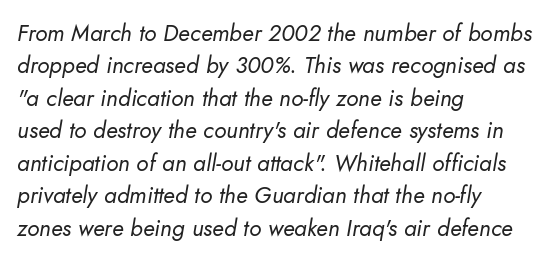
The image shows 23 px text type, italic (leaning right); set left-aligned, normal line spacing (1.41x), normal letter spacing, not underlined.
